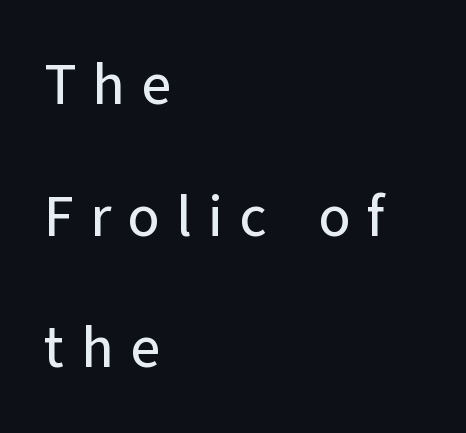
Is there much room between lines? Yes — plenty of vertical air separates them. Posture: vertical. Letters rest on an invisible, unmarked baseline. Each letter keeps its own natural width here, so spacing adapts to shape. The face used here is rendered with a markedly widened letterfit. Layout note: lines flush left.
